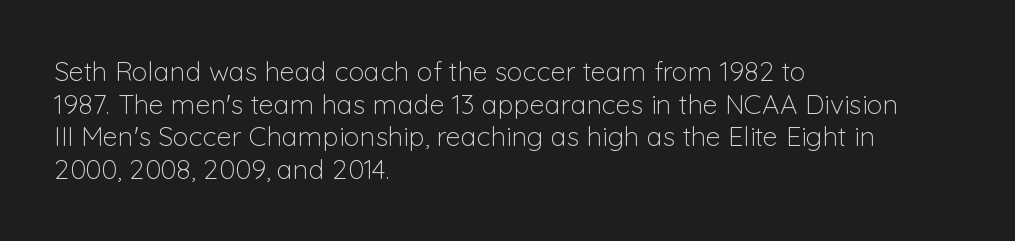
What stands out about the letter spacing? Nothing — it is the standard amount. This is not heavy type; no bold has been used. Just letters on the line, the space beneath them empty. Notice how the stems are strictly vertical — no italics here. This rendering uses left alignment, leaving the right contour irregular.
